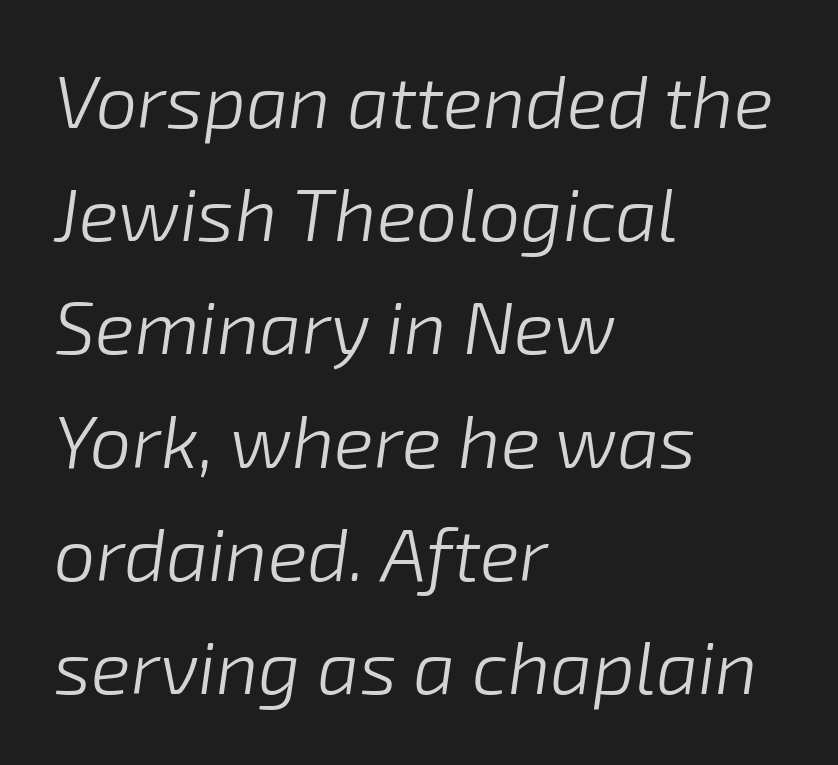
Summary of vertical rhythm: regular, with standard interline spacing. Caption: face not bold, strokes unweighted. Note the varied advance widths — an 'i' is clearly narrower than an 'm'. Observe the ordinary spacing: letters are neighbours, not strangers.
